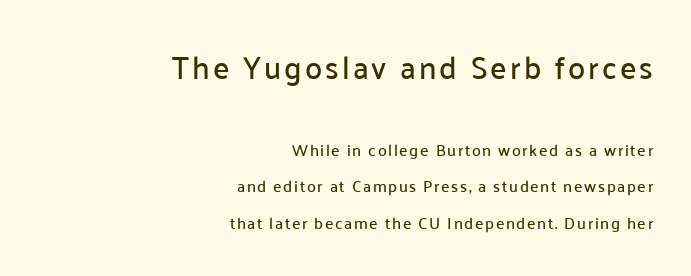
Q: Is the text italic (slanted)? A: No, it is upright.
Q: Is the typeface a serif or a sans-serif typeface? A: Sans-serif.
Q: Is the text underlined? A: No.
Q: How is the paragraph aligned? A: Right-aligned.
Q: Is the spacing between lines tight, normal or loose? A: Loose.
Q: Which block of text is set in a larger size, the first (top) or the second (bottom)? A: The first (top) one.
Q: Width (condensed, normal, or wide)? A: Normal.
Q: Stroke contrast? A: Low.
Q: x-height? A: Medium.
Q: Monospaced? A: No.
